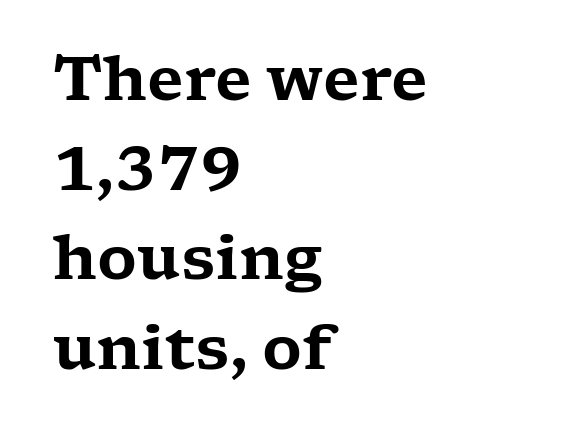
Q: Is the text italic (slanted)? A: No, it is upright.
Q: Is the typeface a serif or a sans-serif typeface? A: Serif.
Q: Is the text underlined? A: No.
Q: How is the paragraph aligned? A: Left-aligned.
Q: Is the spacing between letters normal or unusually wide? A: Normal.
Q: Is the spacing between lines tight, normal or loose? A: Normal.
Q: Width (condensed, normal, or wide)? A: Wide.
Q: Stroke contrast? A: Low.
Q: x-height? A: Medium.
Q: Monospaced? A: No.
